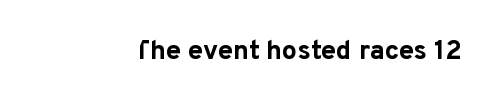
{"italic": "no", "bold": "yes", "underline": "no", "letter_spacing": "normal", "letter_spacing_em": 0.0, "glyph_px": 27}
